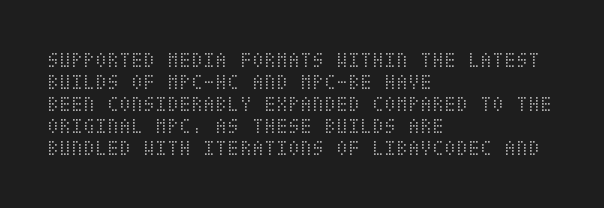
Horizontal alignment here is leftward, the default for most running prose. The letters look calm and open, with moderate or lighter stems. Inter-character spacing is left at the font's built-in metrics. Summary of vertical rhythm: compact, with narrow interline spacing.
